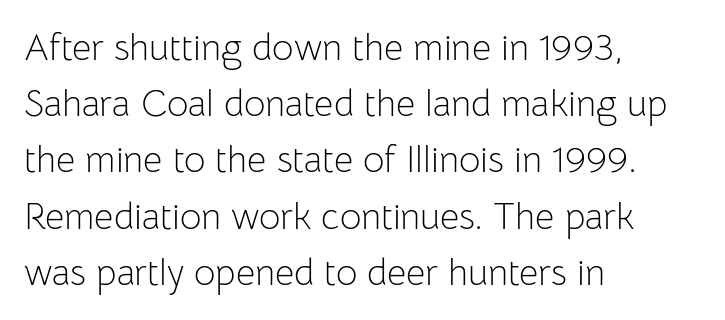
The image shows 37 px light sans-serif type, upright; set left-aligned, normal line spacing (1.52x), normal letter spacing, not underlined; low stroke contrast and a medium x-height.
